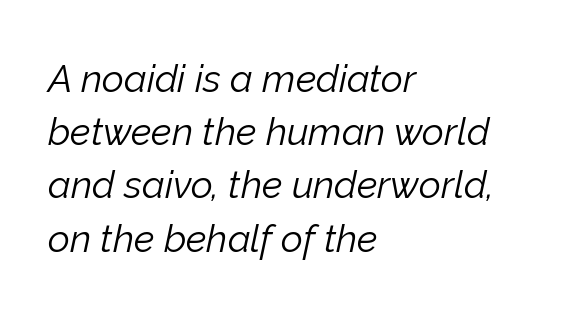
Q: Is the text bold? A: No.
Q: Is the text italic (slanted)? A: Yes, it leans right by about 12 degrees.
Q: Is the text underlined? A: No.
Q: How is the paragraph aligned? A: Left-aligned.
Q: Is the spacing between letters normal or unusually wide? A: Normal.
Q: Is the spacing between lines tight, normal or loose? A: Normal.
Q: Width (condensed, normal, or wide)? A: Normal.
Q: Stroke contrast? A: Low.
Q: x-height? A: Medium.
Q: Monospaced? A: No.
